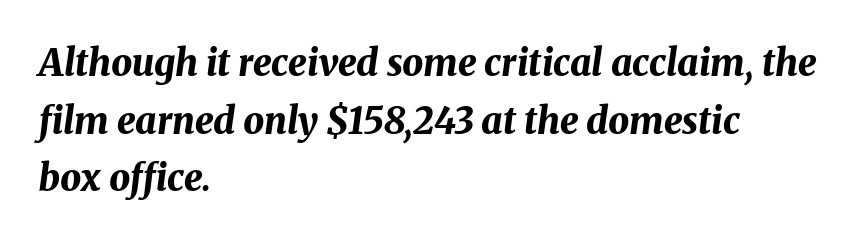
{"italic": "yes", "lean": "right", "slant_degrees": 8, "bold": "yes", "weight": "bold", "width": "normal", "stroke_contrast": "medium", "x_height": "medium", "monospaced": "no", "underline": "no", "align": "left", "line_spacing": "normal", "line_spacing_ratio": 1.56, "letter_spacing": "normal", "letter_spacing_em": 0.0, "glyph_px": 37}
